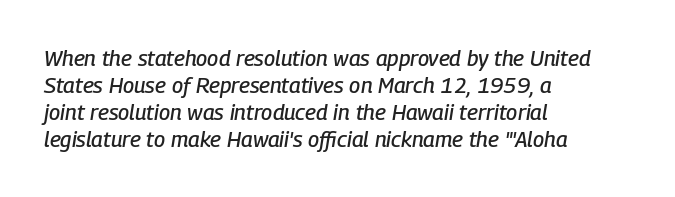
Q: Is the text italic (slanted)? A: Yes, it leans right by about 9 degrees.
Q: Is the text underlined? A: No.
Q: How is the paragraph aligned? A: Left-aligned.
Q: Is the spacing between letters normal or unusually wide? A: Normal.
